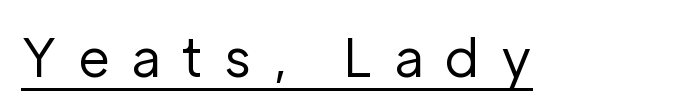
The image shows 52 px regular-weight sans-serif type, upright; set unusually wide letter spacing (+0.41 em), underlined; low stroke contrast and a medium x-height.
